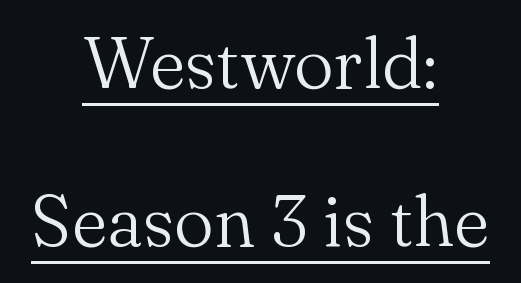
Q: Is the text bold? A: No.
Q: Is the text italic (slanted)? A: No, it is upright.
Q: Is the typeface a serif or a sans-serif typeface? A: Serif.
Q: Is the text underlined? A: Yes.
Q: How is the paragraph aligned? A: Centered.
Q: Is the spacing between letters normal or unusually wide? A: Normal.
Q: Is the spacing between lines tight, normal or loose? A: Loose.
Q: Width (condensed, normal, or wide)? A: Normal.
Q: Stroke contrast? A: Medium.
Q: x-height? A: Small.
Q: Monospaced? A: No.
